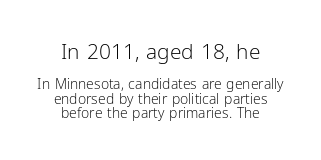
Q: Is the text bold? A: No.
Q: Is the text italic (slanted)? A: No, it is upright.
Q: Is the text underlined? A: No.
Q: How is the paragraph aligned? A: Centered.
Q: Is the spacing between letters normal or unusually wide? A: Normal.
Q: Is the spacing between lines tight, normal or loose? A: Tight.
Q: Which block of text is set in a larger size, the first (top) or the second (bottom)? A: The first (top) one.
